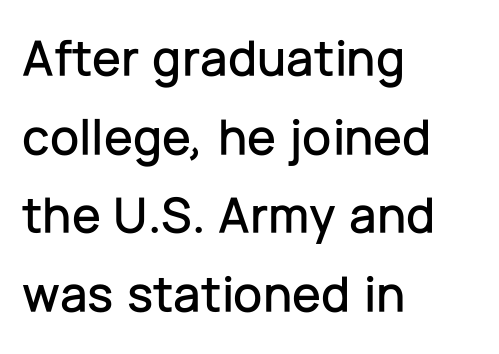
The image shows 52 px sans-serif type, upright; set left-aligned, normal line spacing (1.51x), normal letter spacing, not underlined; low stroke contrast and a medium x-height.
